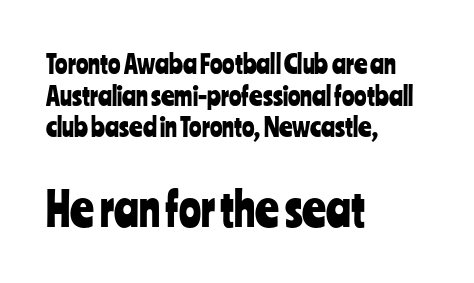
Q: Is the text italic (slanted)? A: No, it is upright.
Q: Is the typeface a serif or a sans-serif typeface? A: Sans-serif.
Q: Is the text underlined? A: No.
Q: How is the paragraph aligned? A: Left-aligned.
Q: Is the spacing between letters normal or unusually wide? A: Normal.
Q: Which block of text is set in a larger size, the first (top) or the second (bottom)? A: The second (bottom) one.
Q: Width (condensed, normal, or wide)? A: Condensed.
Q: Stroke contrast? A: Low.
Q: x-height? A: Medium.
Q: Monospaced? A: No.
